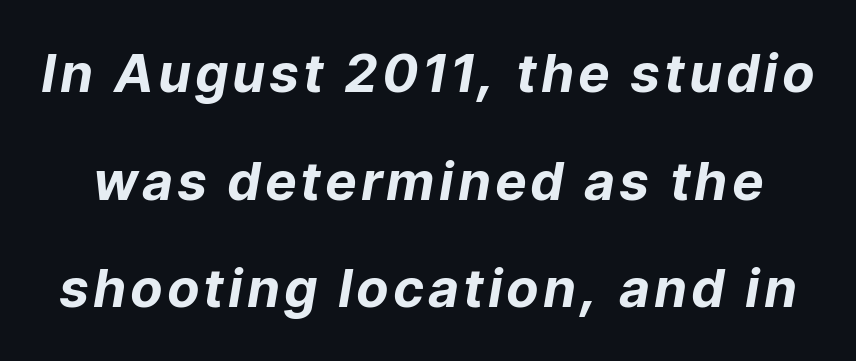
{"italic": "yes", "lean": "right", "slant_degrees": 9, "bold": "yes", "weight": "bold", "width": "normal", "stroke_contrast": "low", "x_height": "medium", "monospaced": "no", "underline": "no", "line_spacing": "loose", "line_spacing_ratio": 2.03, "glyph_px": 53}
